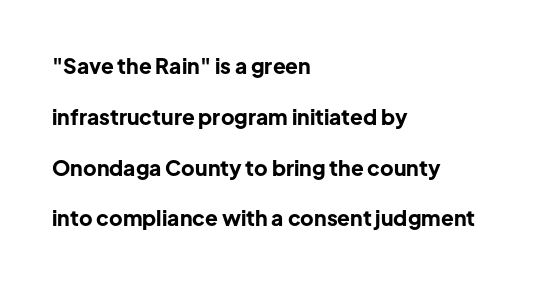
The image shows 21 px bold type, upright; set left-aligned, loose line spacing (2.42x), normal letter spacing, not underlined.
